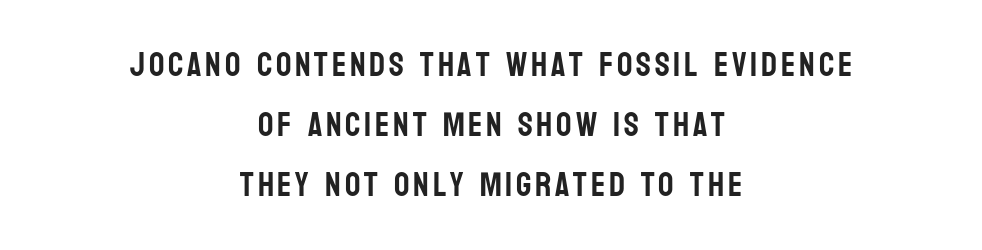
{"serif": "no", "italic": "no", "width": "condensed", "stroke_contrast": "low", "x_height": "large", "monospaced": "no", "underline": "no", "align": "center", "line_spacing_ratio": 1.76, "glyph_px": 34}
